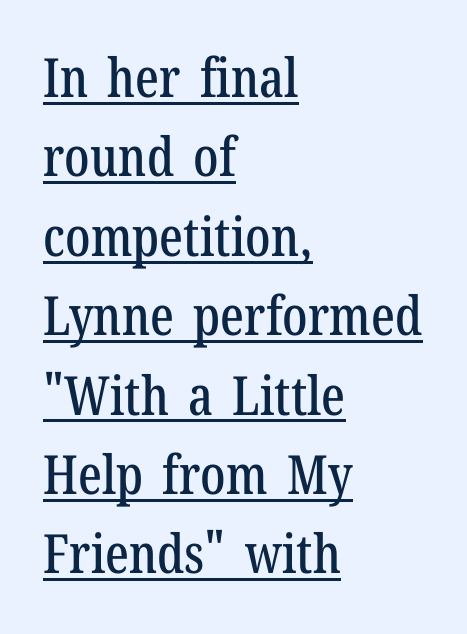
Q: Is the text italic (slanted)? A: No, it is upright.
Q: Is the typeface a serif or a sans-serif typeface? A: Serif.
Q: Is the text underlined? A: Yes.
Q: How is the paragraph aligned? A: Left-aligned.
Q: Is the spacing between letters normal or unusually wide? A: Normal.
Q: Is the spacing between lines tight, normal or loose? A: Normal.
Q: Width (condensed, normal, or wide)? A: Condensed.
Q: Stroke contrast? A: Low.
Q: x-height? A: Medium.
Q: Monospaced? A: No.
